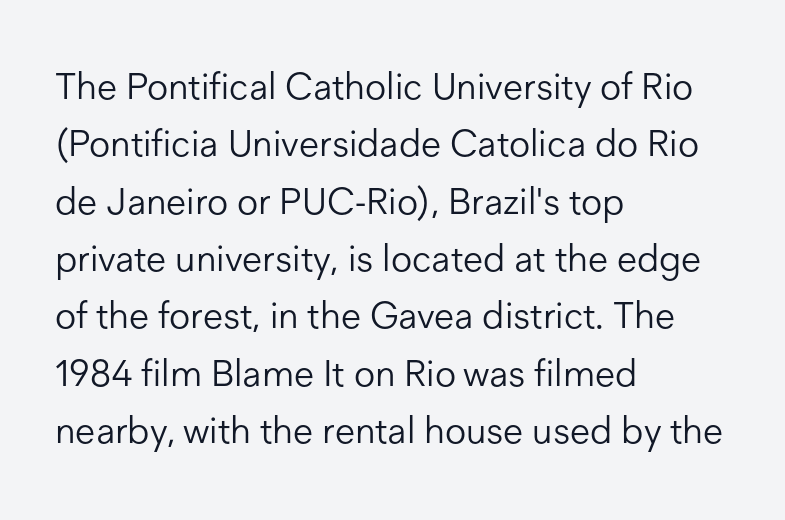
Q: Is the text bold? A: No.
Q: Is the text italic (slanted)? A: No, it is upright.
Q: Is the typeface a serif or a sans-serif typeface? A: Sans-serif.
Q: Is the text underlined? A: No.
Q: How is the paragraph aligned? A: Left-aligned.
Q: Is the spacing between letters normal or unusually wide? A: Normal.
Q: Is the spacing between lines tight, normal or loose? A: Normal.
Q: Width (condensed, normal, or wide)? A: Normal.
Q: Stroke contrast? A: Low.
Q: x-height? A: Medium.
Q: Monospaced? A: No.
